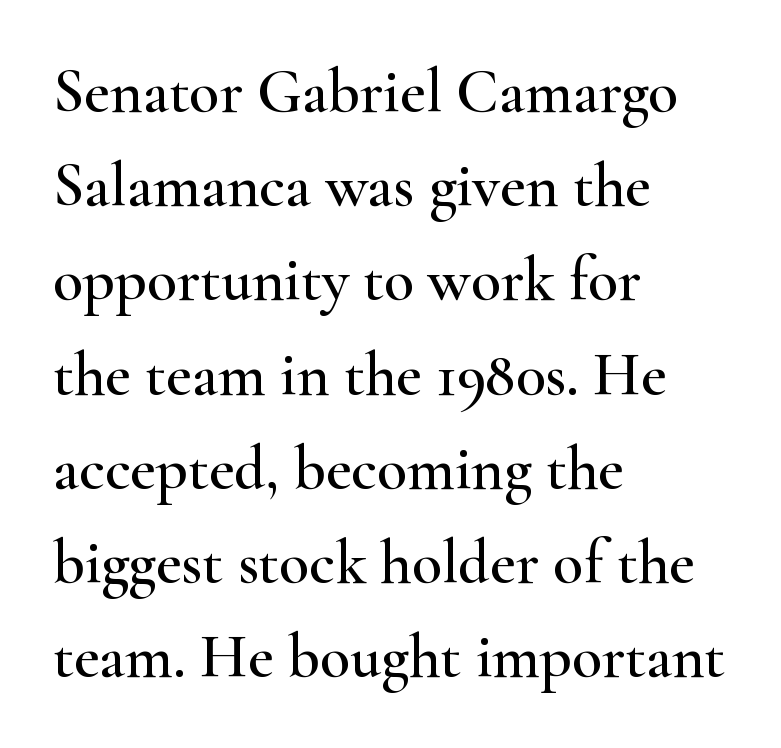
Q: Is the text italic (slanted)? A: No, it is upright.
Q: Is the typeface a serif or a sans-serif typeface? A: Serif.
Q: Is the text underlined? A: No.
Q: How is the paragraph aligned? A: Left-aligned.
Q: Is the spacing between letters normal or unusually wide? A: Normal.
Q: Is the spacing between lines tight, normal or loose? A: Normal.
Q: Width (condensed, normal, or wide)? A: Wide.
Q: Stroke contrast? A: High.
Q: x-height? A: Small.
Q: Monospaced? A: No.
